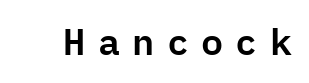
The image shows 37 px sans-serif type, upright, monospaced; set unusually wide letter spacing (+0.33 em), not underlined; low stroke contrast and a medium x-height.
